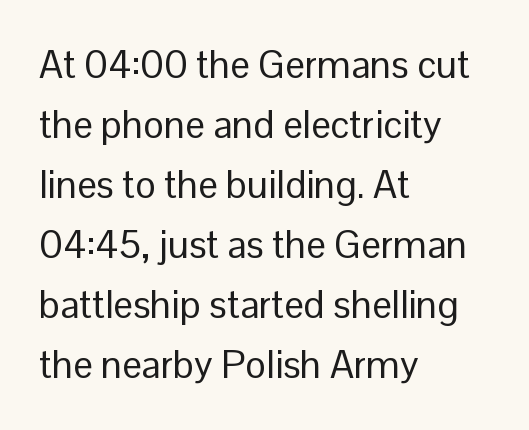
{"serif": "no", "italic": "no", "bold": "no", "weight": "regular", "width": "normal", "stroke_contrast": "low", "x_height": "medium", "monospaced": "no", "underline": "no", "align": "left", "line_spacing": "normal", "line_spacing_ratio": 1.54, "letter_spacing": "normal", "letter_spacing_em": 0.0, "glyph_px": 39}
